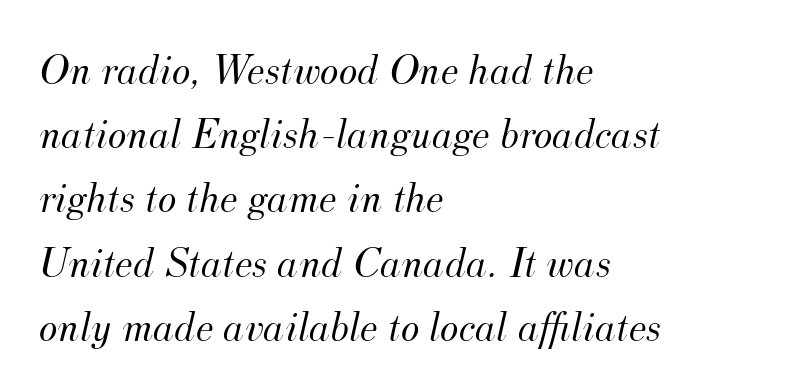
Q: Is the text bold? A: No.
Q: Is the text italic (slanted)? A: Yes, it leans right by about 12 degrees.
Q: Is the typeface a serif or a sans-serif typeface? A: Serif.
Q: Is the text underlined? A: No.
Q: How is the paragraph aligned? A: Left-aligned.
Q: Is the spacing between letters normal or unusually wide? A: Normal.
Q: Is the spacing between lines tight, normal or loose? A: Normal.
Q: Width (condensed, normal, or wide)? A: Normal.
Q: Stroke contrast? A: Medium.
Q: x-height? A: Small.
Q: Monospaced? A: No.
